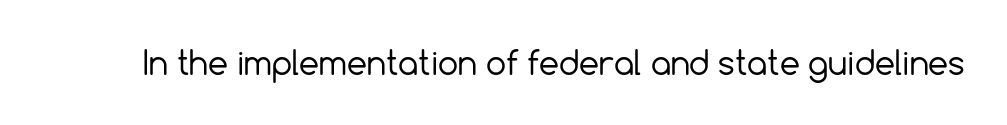
The horizontal fit of the characters is conventional and even. Is the stroke heavy? The answer is a plain regular-or-lighter. Words float on clear page, feet unadorned. Proportional: the letters do not fall into vertical columns.
